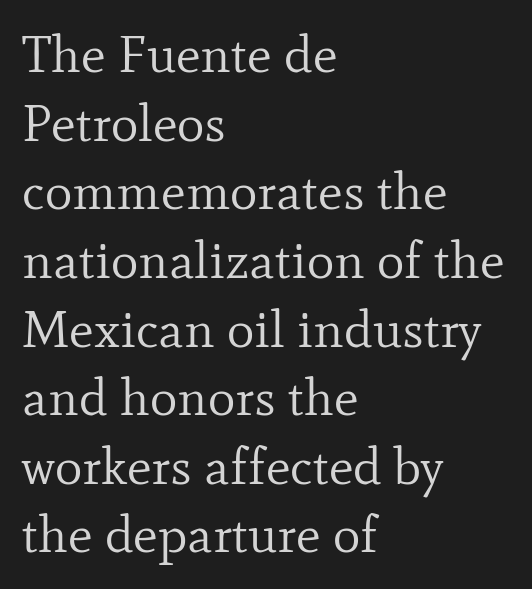
Font category for this specimen: serif. Bare-footed words on every line. Characters remain perfectly vertical along every line. The face used here is rendered with its standard letterfit. You could not count columns in this text — the font is proportionally spaced.
